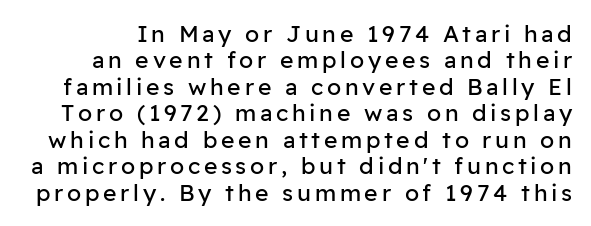
The image shows 23 px text type, upright; set tight line spacing (1.15x), not underlined.
